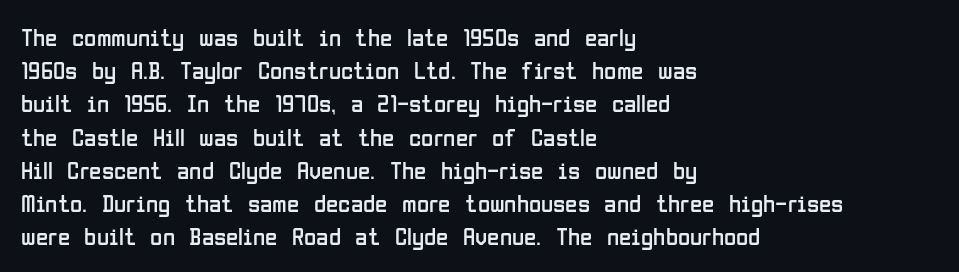
Q: Is the text bold? A: No.
Q: Is the text italic (slanted)? A: No, it is upright.
Q: Is the text underlined? A: No.
Q: How is the paragraph aligned? A: Left-aligned.
Q: Is the spacing between letters normal or unusually wide? A: Normal.
Q: Is the spacing between lines tight, normal or loose? A: Normal.
